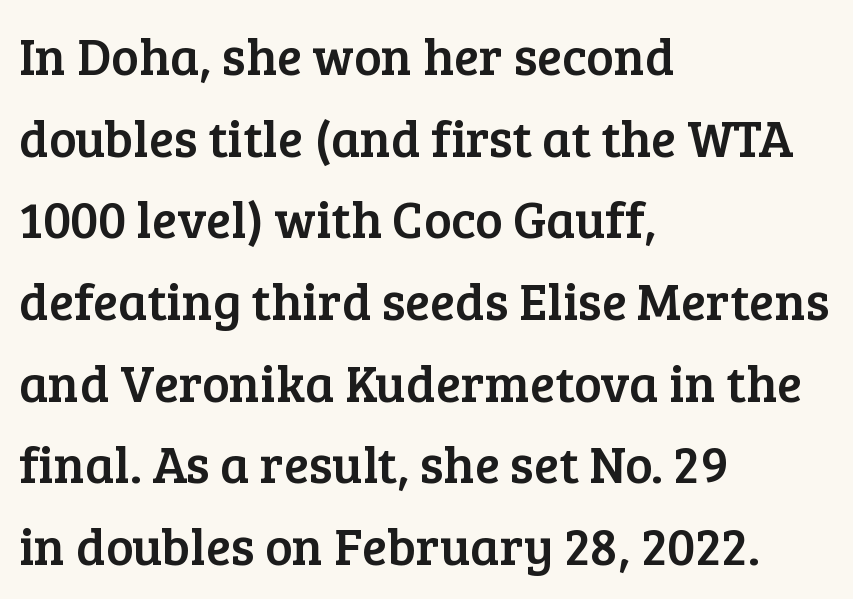
Q: Is the text italic (slanted)? A: No, it is upright.
Q: Is the typeface a serif or a sans-serif typeface? A: Serif.
Q: Is the text underlined? A: No.
Q: How is the paragraph aligned? A: Left-aligned.
Q: Is the spacing between letters normal or unusually wide? A: Normal.
Q: Is the spacing between lines tight, normal or loose? A: Normal.
Q: Width (condensed, normal, or wide)? A: Normal.
Q: Stroke contrast? A: Low.
Q: x-height? A: Medium.
Q: Monospaced? A: No.
